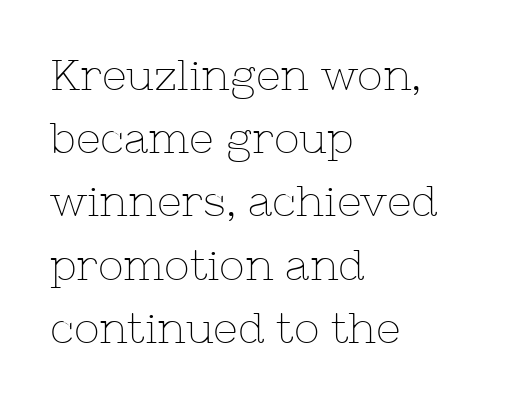
Q: Is the text bold? A: No.
Q: Is the text italic (slanted)? A: No, it is upright.
Q: Is the typeface a serif or a sans-serif typeface? A: Serif.
Q: Is the text underlined? A: No.
Q: How is the paragraph aligned? A: Left-aligned.
Q: Is the spacing between letters normal or unusually wide? A: Normal.
Q: Is the spacing between lines tight, normal or loose? A: Normal.
Q: Width (condensed, normal, or wide)? A: Normal.
Q: Stroke contrast? A: Low.
Q: x-height? A: Medium.
Q: Monospaced? A: No.
